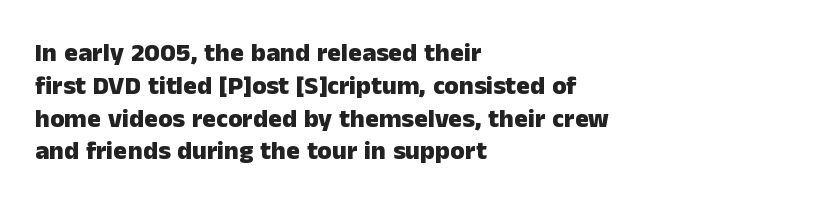
{"italic": "no", "bold": "yes", "underline": "no", "align": "left", "line_spacing": "normal", "line_spacing_ratio": 1.26, "letter_spacing": "normal", "letter_spacing_em": 0.0, "glyph_px": 26}
